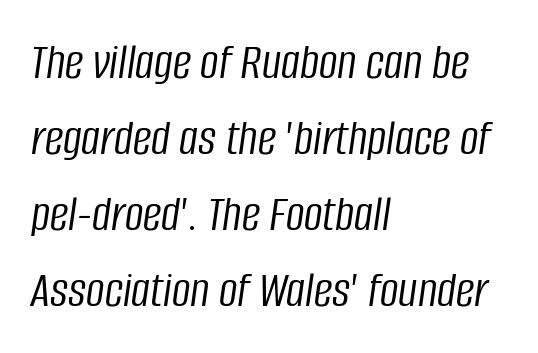
Q: Is the text bold? A: No.
Q: Is the text italic (slanted)? A: Yes, it leans right by about 8 degrees.
Q: Is the text underlined? A: No.
Q: How is the paragraph aligned? A: Left-aligned.
Q: Is the spacing between letters normal or unusually wide? A: Normal.
Q: Is the spacing between lines tight, normal or loose? A: Normal.
Q: Width (condensed, normal, or wide)? A: Condensed.
Q: Stroke contrast? A: Low.
Q: x-height? A: Large.
Q: Monospaced? A: No.
